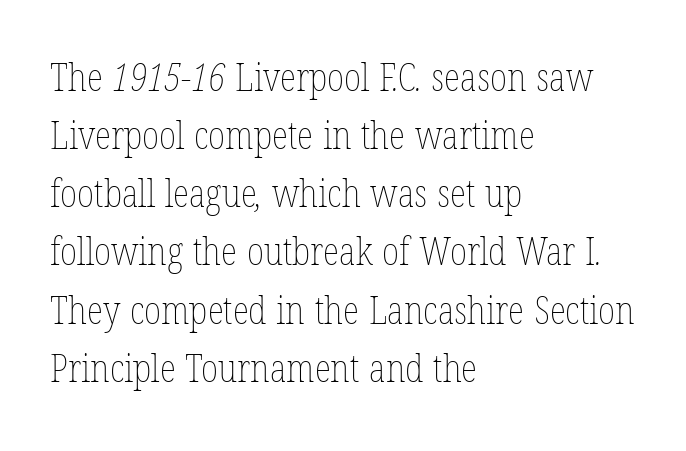
Beneath every word, the page is bare. The face used here is proportionally spaced, like ordinary book or web type. Look at the tracking — it's just the regular setting, nothing added. In CSS terms this would be text-align: left. What's the leading like? Ordinary, nothing unusual.
